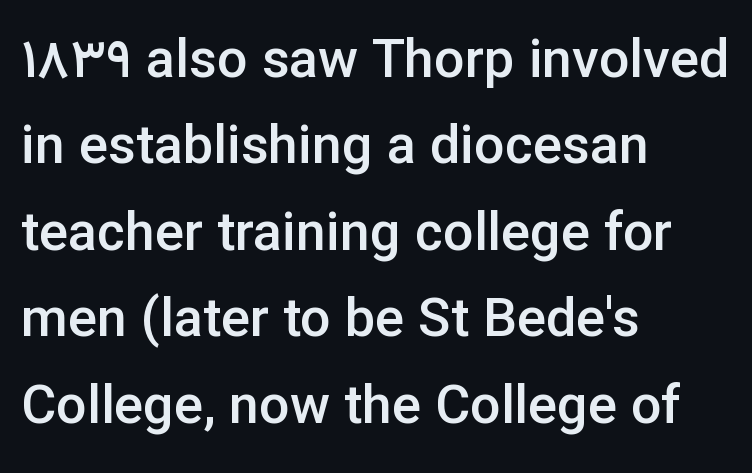
{"serif": "no", "italic": "no", "bold": "semi", "weight": "semibold", "width": "normal", "stroke_contrast": "low", "x_height": "medium", "monospaced": "no", "underline": "no", "align": "left", "line_spacing": "normal", "line_spacing_ratio": 1.6, "letter_spacing": "normal", "letter_spacing_em": 0.0, "glyph_px": 54}
